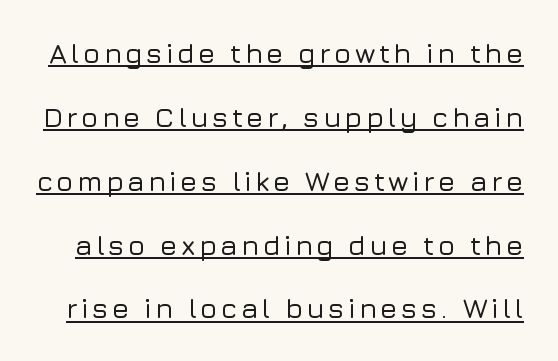
{"serif": "no", "italic": "no", "width": "normal", "stroke_contrast": "low", "x_height": "medium", "monospaced": "no", "underline": "yes", "line_spacing": "loose", "line_spacing_ratio": 2.28, "glyph_px": 28}
